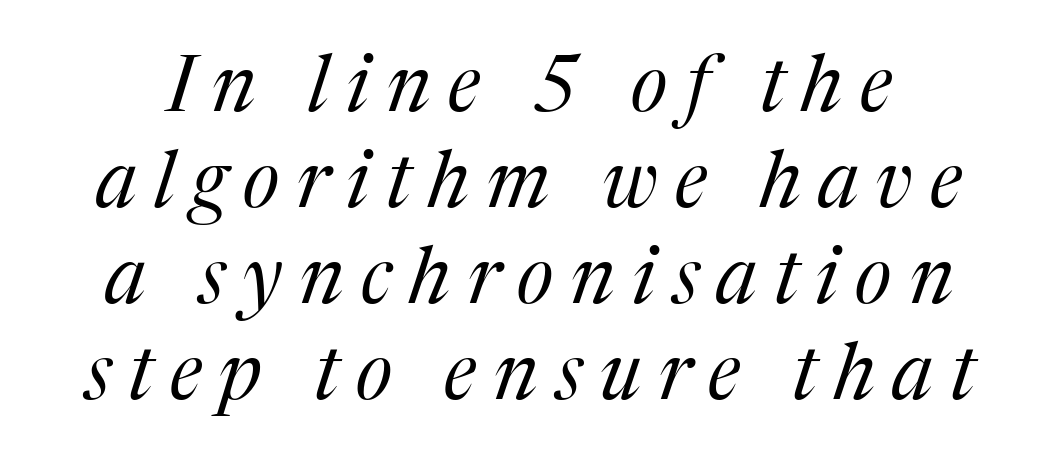
The letters carry serifs — small finishing strokes at the ends of their stems. Posture: slanted. The zone under the glyphs is completely vacant. The face used here is proportionally spaced, like ordinary book or web type. The font sits on the lighter half of the weight spectrum, regular included. What stands out about the letter spacing? Its width — letters are far apart.
